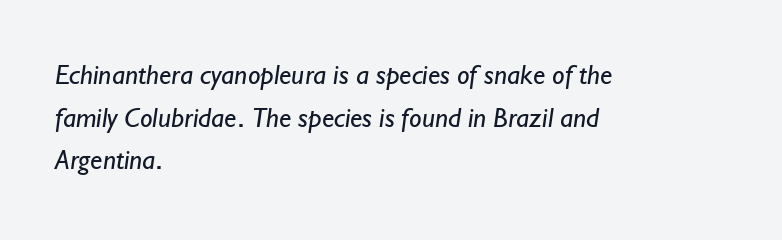
Each stroke keeps to a modest, everyday thickness or less. Where is the straight margin? On the left. Words float on clear page, feet unadorned. This sample keeps an unexceptional amount of space between lines.
